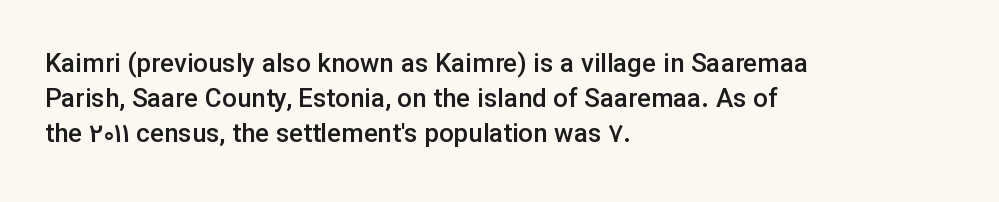
{"italic": "no", "bold": "semi", "underline": "no", "align": "left", "line_spacing": "normal", "line_spacing_ratio": 1.35, "letter_spacing": "normal", "letter_spacing_em": 0.0, "glyph_px": 26}
